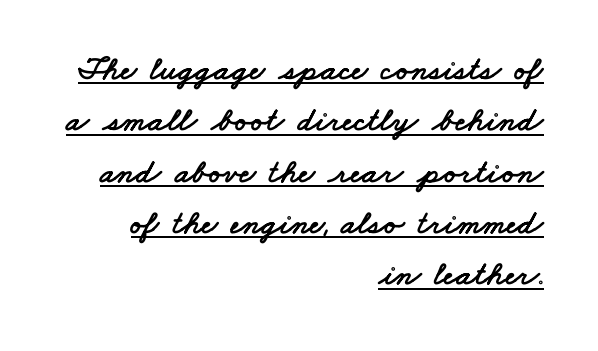
The image shows 34 px wide sans-serif type; set right-aligned, normal line spacing (1.51x), normal letter spacing, underlined; low stroke contrast and a small x-height.
